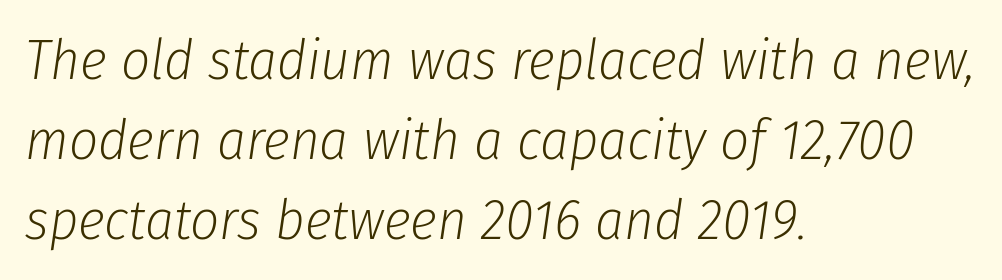
Q: Is the text bold? A: No.
Q: Is the text italic (slanted)? A: Yes, it leans right by about 8 degrees.
Q: Is the text underlined? A: No.
Q: How is the paragraph aligned? A: Left-aligned.
Q: Is the spacing between letters normal or unusually wide? A: Normal.
Q: Is the spacing between lines tight, normal or loose? A: Normal.
Q: Width (condensed, normal, or wide)? A: Condensed.
Q: Stroke contrast? A: Low.
Q: x-height? A: Medium.
Q: Monospaced? A: No.
